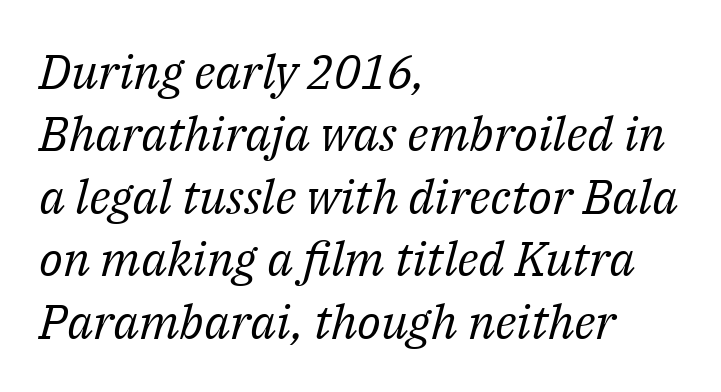
{"serif": "yes", "italic": "yes", "lean": "right", "slant_degrees": 14, "bold": "no", "weight": "regular", "width": "normal", "stroke_contrast": "medium", "x_height": "medium", "monospaced": "no", "underline": "no", "align": "left", "line_spacing": "normal", "line_spacing_ratio": 1.3, "letter_spacing": "normal", "letter_spacing_em": 0.0, "glyph_px": 48}
